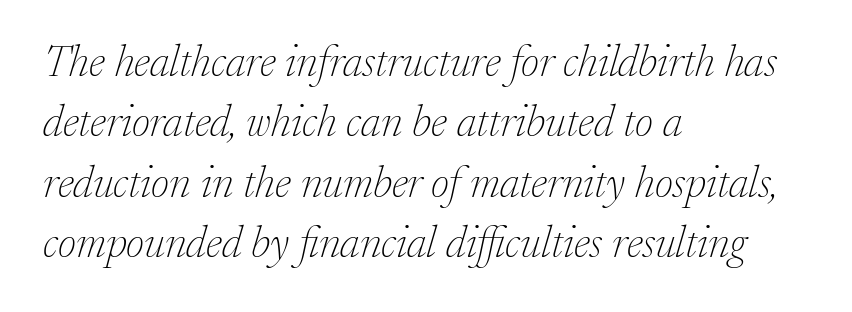
{"serif": "yes", "italic": "yes", "lean": "right", "slant_degrees": 17, "bold": "no", "weight": "thin", "width": "normal", "stroke_contrast": "low", "x_height": "medium", "monospaced": "no", "underline": "no", "align": "left", "line_spacing": "normal", "line_spacing_ratio": 1.37, "letter_spacing": "normal", "letter_spacing_em": 0.0, "glyph_px": 44}
